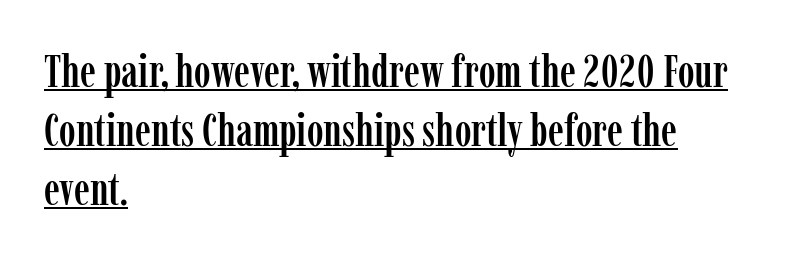
{"serif": "yes", "italic": "no", "width": "condensed", "stroke_contrast": "low", "x_height": "medium", "monospaced": "no", "underline": "yes", "align": "left", "line_spacing": "normal", "line_spacing_ratio": 1.31, "letter_spacing": "normal", "letter_spacing_em": 0.0, "glyph_px": 45}
